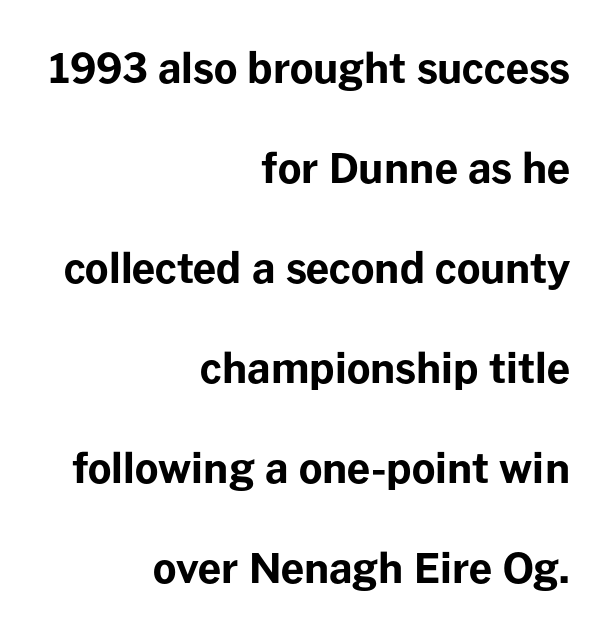
The image shows 41 px bold sans-serif type, upright; set right-aligned, loose line spacing (2.44x), normal letter spacing, not underlined; low stroke contrast and a medium x-height.
